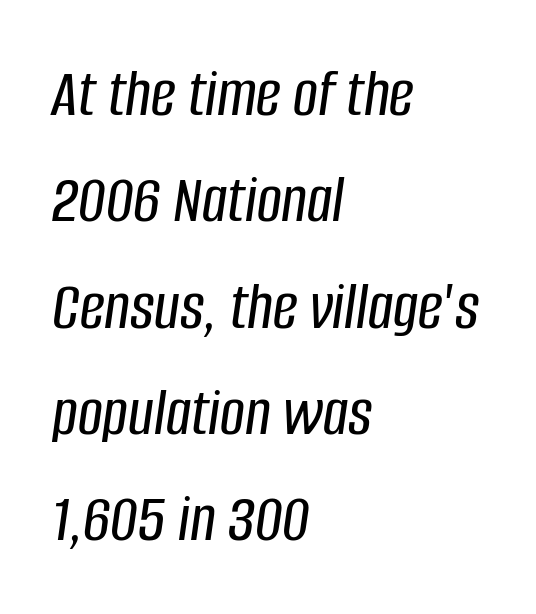
{"italic": "yes", "lean": "right", "slant_degrees": 8, "width": "condensed", "stroke_contrast": "low", "x_height": "large", "monospaced": "no", "underline": "no", "align": "left", "line_spacing": "normal", "line_spacing_ratio": 1.54, "letter_spacing": "normal", "letter_spacing_em": 0.0, "glyph_px": 69}
